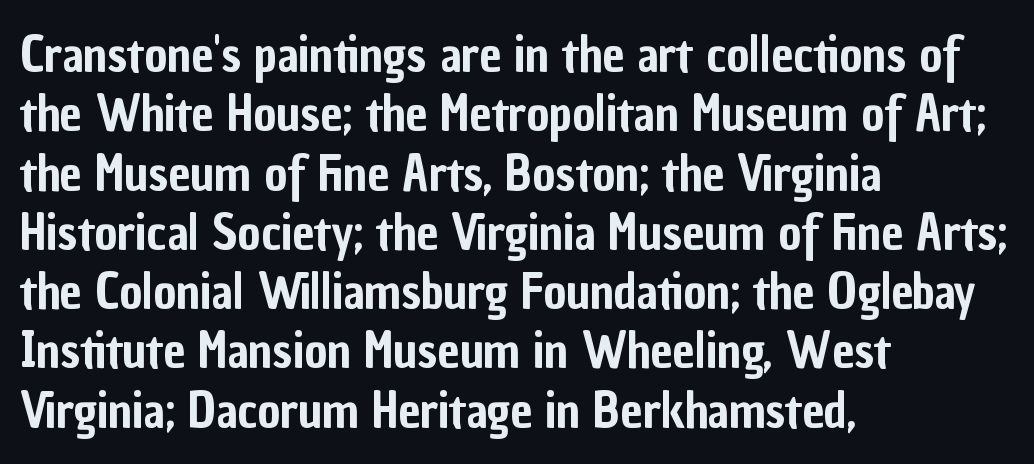
{"serif": "no", "italic": "no", "width": "condensed", "stroke_contrast": "low", "x_height": "medium", "monospaced": "no", "underline": "no", "align": "left", "line_spacing_ratio": 1.21, "letter_spacing": "normal", "letter_spacing_em": 0.0, "glyph_px": 49}
